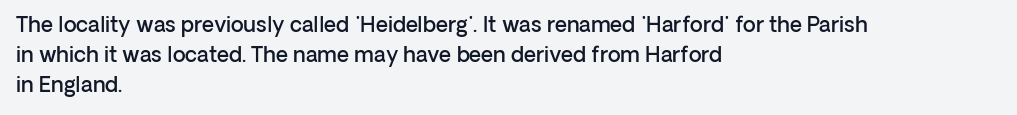
Vertical spacing — default. These lines stack with their left ends in a neat column. A typesetter would mark this as roman, not italic. Only glyphs here, with clear space below each row. What stands out about the letter spacing? Nothing — it is the standard amount.
